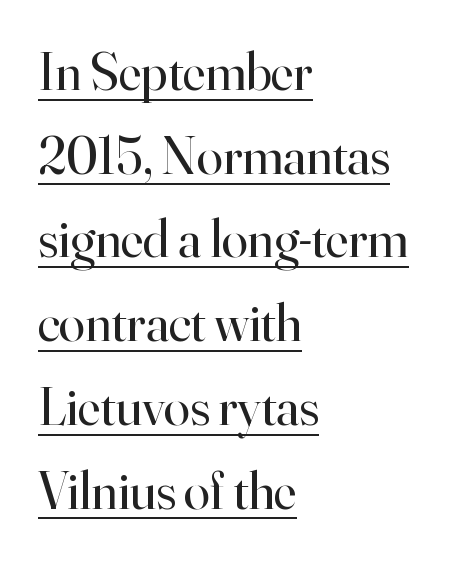
{"serif": "yes", "italic": "no", "bold": "no", "weight": "regular", "width": "normal", "stroke_contrast": "high", "x_height": "small", "monospaced": "no", "underline": "yes", "align": "left", "line_spacing": "normal", "line_spacing_ratio": 1.58, "letter_spacing": "normal", "letter_spacing_em": 0.0, "glyph_px": 53}
